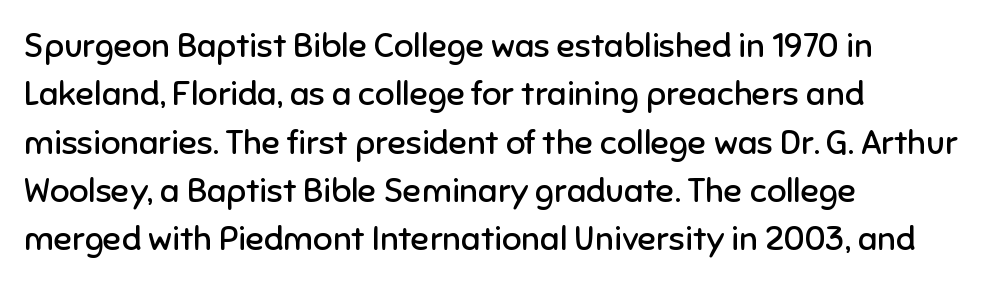
Nobody drew a line under any word here. The passage shown is typed in a proportional face where columns would drift. Examine the stroke ends and you'll find no serifs. In CSS terms this would be text-align: left.
